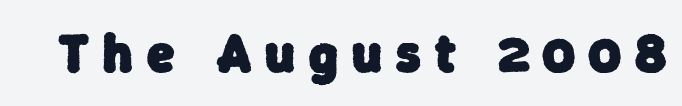
{"serif": "no", "bold": "yes", "weight": "heavy", "width": "normal", "stroke_contrast": "low", "x_height": "medium", "monospaced": "no", "underline": "no", "letter_spacing": "wide", "letter_spacing_em": 0.26, "glyph_px": 55}
